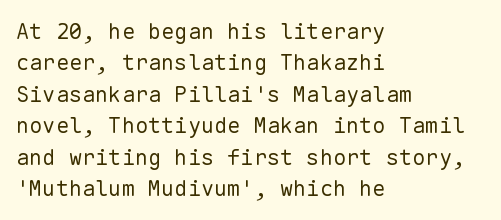
{"italic": "no", "bold": "no", "underline": "no", "align": "left", "line_spacing": "normal", "line_spacing_ratio": 1.43, "letter_spacing": "normal", "letter_spacing_em": 0.0, "glyph_px": 22}
